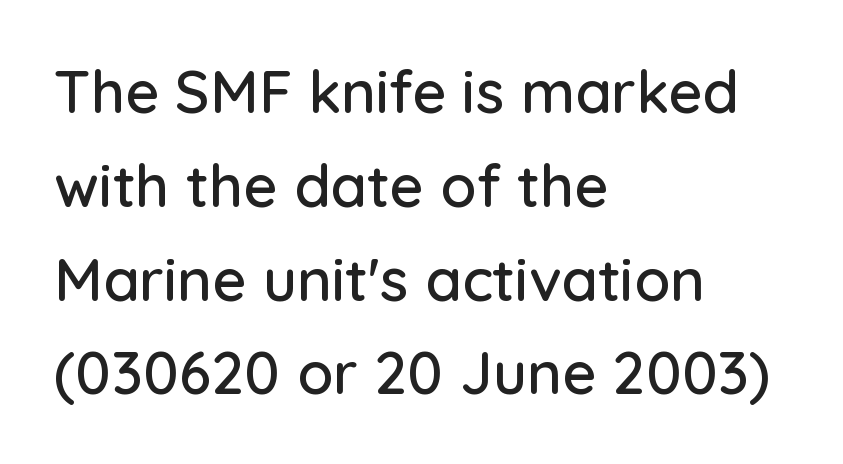
{"serif": "no", "italic": "no", "width": "normal", "stroke_contrast": "low", "x_height": "medium", "monospaced": "no", "underline": "no", "align": "left", "line_spacing": "normal", "line_spacing_ratio": 1.59, "letter_spacing": "normal", "letter_spacing_em": 0.0, "glyph_px": 59}
